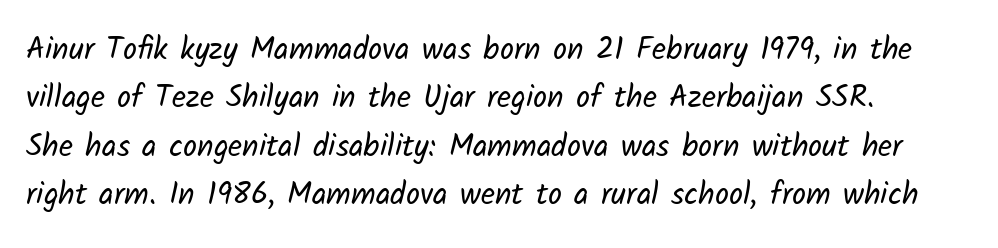
The image shows 31 px regular-weight sans-serif type; set left-aligned, normal line spacing (1.56x), normal letter spacing, not underlined; low stroke contrast and a medium x-height.
